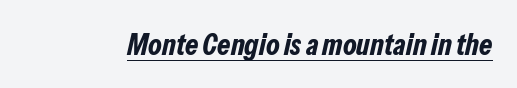
The words here are underlined. Thick stems and heavy bowls — unmistakably bold. Note the varied advance widths — an 'i' is clearly narrower than an 'm'. These lines were composed using italics. Short note: letters normally spaced.
